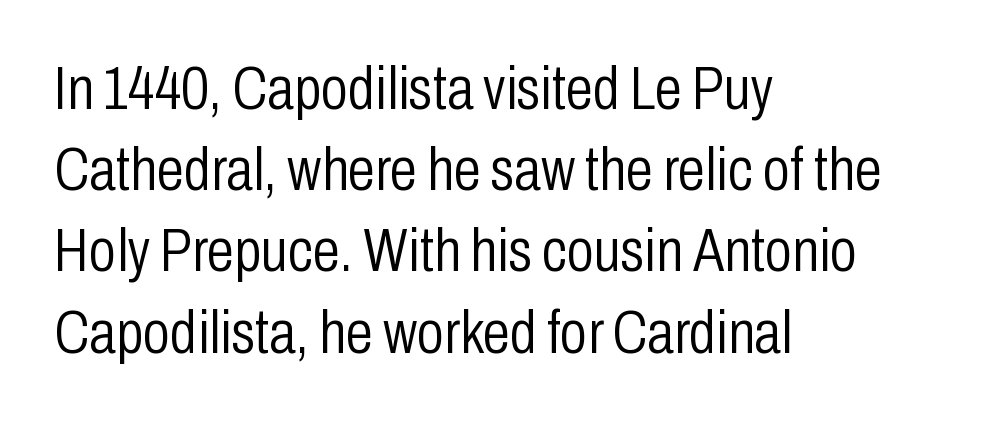
The image shows 62 px light, condensed sans-serif type, upright; set left-aligned, normal line spacing (1.31x), normal letter spacing, not underlined; low stroke contrast and a medium x-height.
